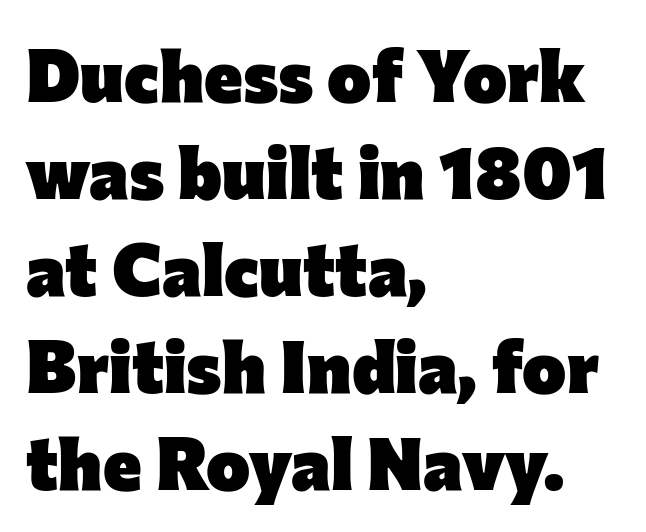
The image shows 74 px heavy sans-serif type, upright; set left-aligned, normal line spacing (1.31x), normal letter spacing, not underlined; low stroke contrast and a medium x-height.
